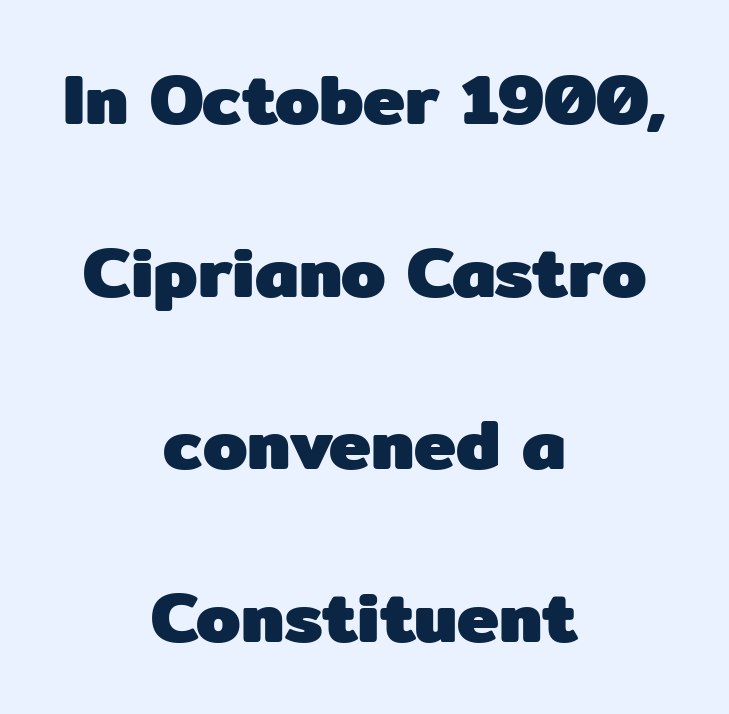
The image shows 71 px heavy sans-serif type, upright; set centered, loose line spacing (2.43x), normal letter spacing, not underlined; low stroke contrast and a medium x-height.
